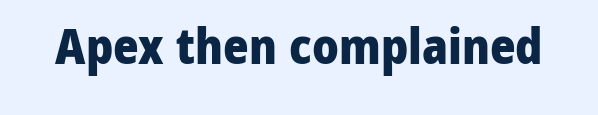
Q: Is the text bold? A: Yes.
Q: Is the text italic (slanted)? A: No, it is upright.
Q: Is the typeface a serif or a sans-serif typeface? A: Sans-serif.
Q: Is the text underlined? A: No.
Q: Is the spacing between letters normal or unusually wide? A: Normal.
Q: Width (condensed, normal, or wide)? A: Normal.
Q: Stroke contrast? A: Low.
Q: x-height? A: Medium.
Q: Monospaced? A: No.
